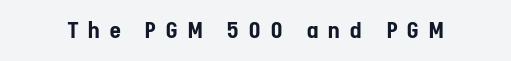
Q: Is the text italic (slanted)? A: No, it is upright.
Q: Is the text underlined? A: No.
Q: Is the spacing between letters normal or unusually wide? A: Unusually wide.
